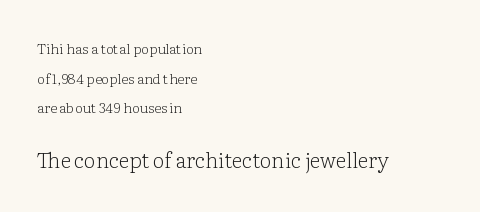
Q: Is the text bold? A: No.
Q: Is the text italic (slanted)? A: No, it is upright.
Q: Is the text underlined? A: No.
Q: How is the paragraph aligned? A: Left-aligned.
Q: Is the spacing between letters normal or unusually wide? A: Normal.
Q: Is the spacing between lines tight, normal or loose? A: Loose.
Q: Which block of text is set in a larger size, the first (top) or the second (bottom)? A: The second (bottom) one.
